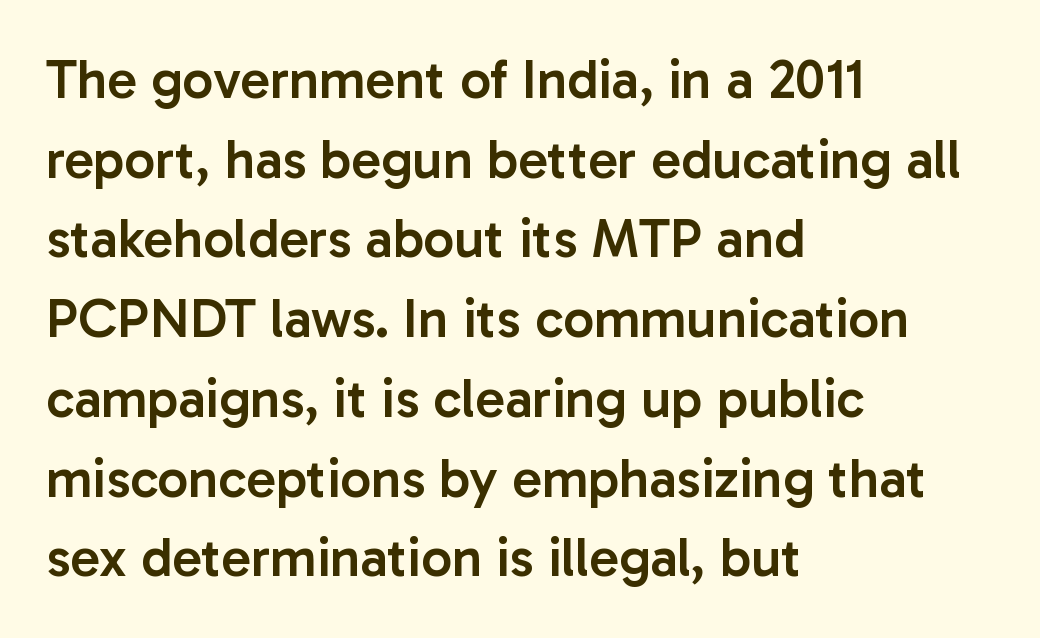
The image shows 55 px semibold sans-serif type, upright; set left-aligned, normal line spacing (1.45x), normal letter spacing, not underlined; low stroke contrast and a medium x-height.
